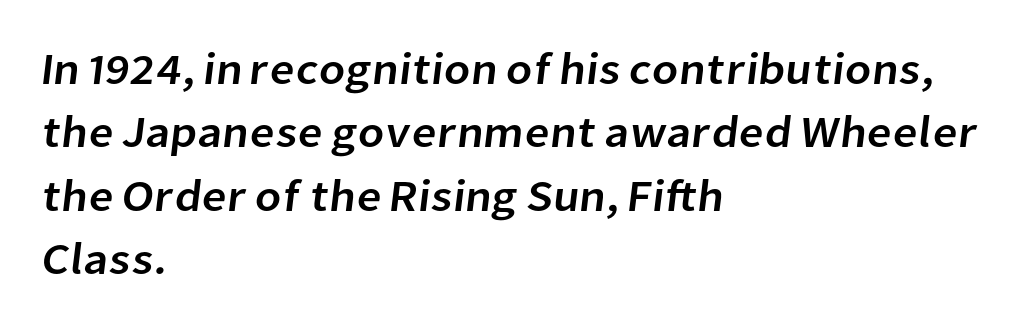
The image shows 44 px sans-serif type; set left-aligned, normal line spacing (1.44x), normal letter spacing, not underlined; low stroke contrast and a medium x-height.
